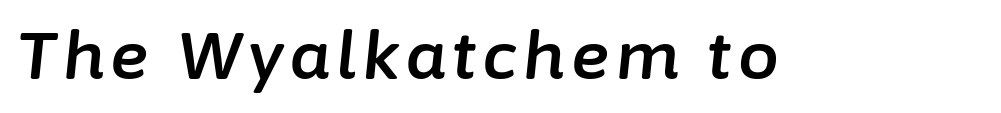
Q: Is the text italic (slanted)? A: Yes, it leans right by about 6 degrees.
Q: Is the text underlined? A: No.
Q: Width (condensed, normal, or wide)? A: Normal.
Q: Stroke contrast? A: Low.
Q: x-height? A: Medium.
Q: Monospaced? A: No.
